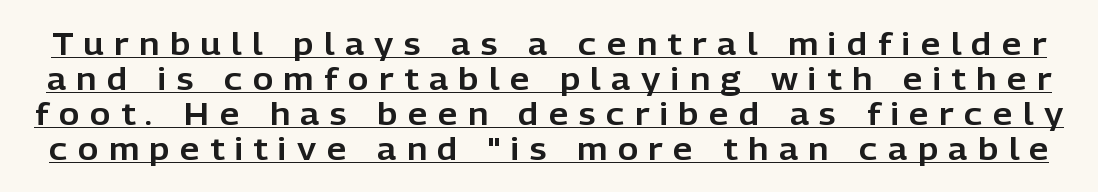
The image shows 31 px sans-serif type, upright; set tight line spacing (1.13x), unusually wide letter spacing (+0.34 em), underlined; low stroke contrast and a medium x-height.
